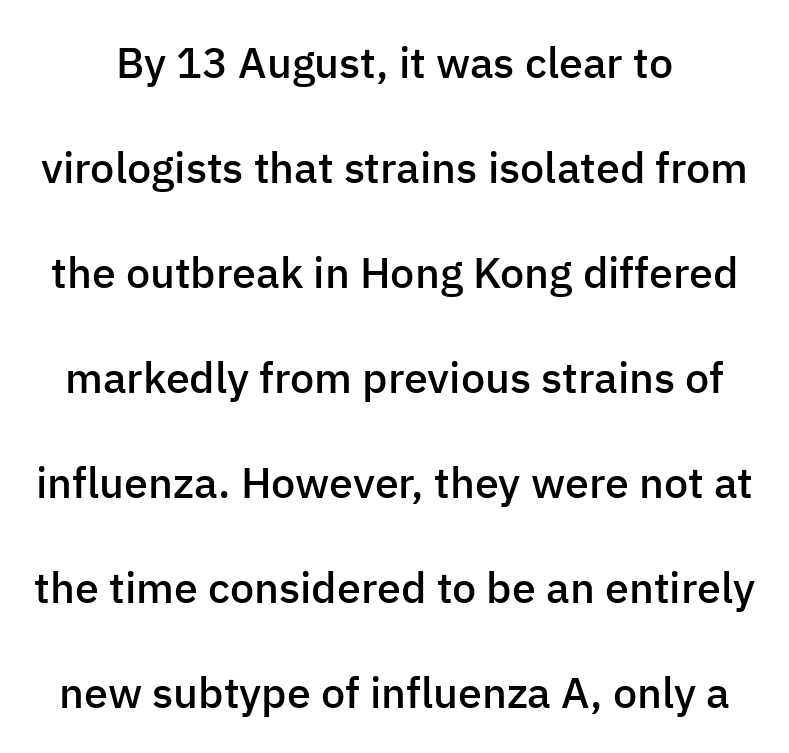
{"serif": "no", "italic": "no", "bold": "semi", "weight": "semibold", "width": "normal", "stroke_contrast": "low", "x_height": "medium", "monospaced": "no", "underline": "no", "line_spacing": "loose", "line_spacing_ratio": 2.44, "letter_spacing": "normal", "letter_spacing_em": 0.0, "glyph_px": 43}
